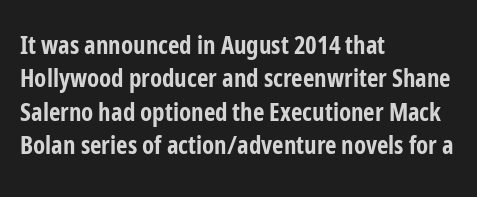
Q: Is the text bold? A: Yes.
Q: Is the text italic (slanted)? A: No, it is upright.
Q: Is the text underlined? A: No.
Q: How is the paragraph aligned? A: Left-aligned.
Q: Is the spacing between letters normal or unusually wide? A: Normal.
Q: Is the spacing between lines tight, normal or loose? A: Normal.
